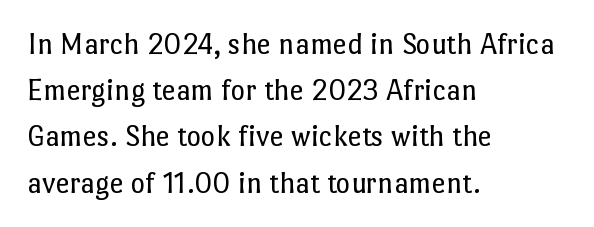
The image shows 31 px regular-weight type, upright; set left-aligned, normal line spacing (1.49x), normal letter spacing, not underlined; low stroke contrast and a medium x-height.
